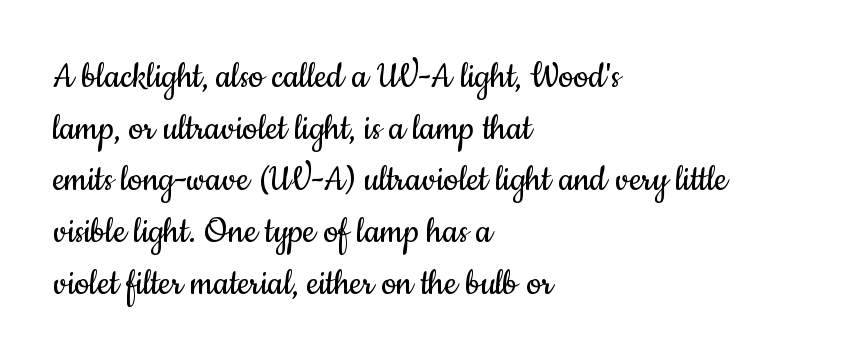
Q: Is the text bold? A: No.
Q: Is the text italic (slanted)? A: Yes.
Q: Is the typeface a serif or a sans-serif typeface? A: Sans-serif.
Q: Is the text underlined? A: No.
Q: How is the paragraph aligned? A: Left-aligned.
Q: Is the spacing between letters normal or unusually wide? A: Normal.
Q: Width (condensed, normal, or wide)? A: Condensed.
Q: Stroke contrast? A: Low.
Q: x-height? A: Small.
Q: Monospaced? A: No.
